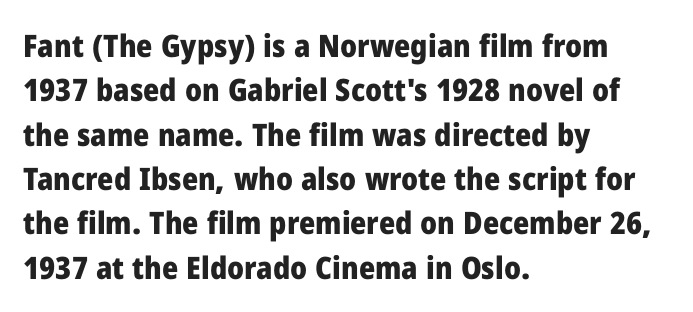
The image shows 31 px heavy sans-serif type, upright; set left-aligned, normal line spacing (1.43x), normal letter spacing, not underlined; low stroke contrast and a medium x-height.
